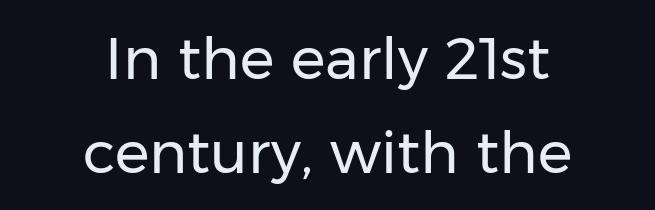
Q: Is the text bold? A: No.
Q: Is the text italic (slanted)? A: No, it is upright.
Q: Is the typeface a serif or a sans-serif typeface? A: Sans-serif.
Q: Is the text underlined? A: No.
Q: How is the paragraph aligned? A: Centered.
Q: Is the spacing between letters normal or unusually wide? A: Normal.
Q: Is the spacing between lines tight, normal or loose? A: Normal.
Q: Width (condensed, normal, or wide)? A: Normal.
Q: Stroke contrast? A: Low.
Q: x-height? A: Medium.
Q: Monospaced? A: No.
